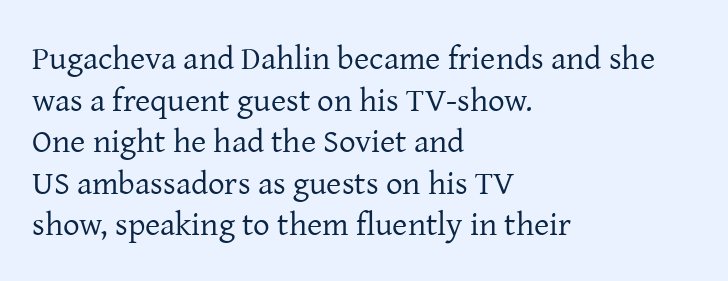
The image shows 33 px regular-weight serif type, upright; set left-aligned, normal line spacing (1.26x), normal letter spacing, not underlined; low stroke contrast and a medium x-height.
